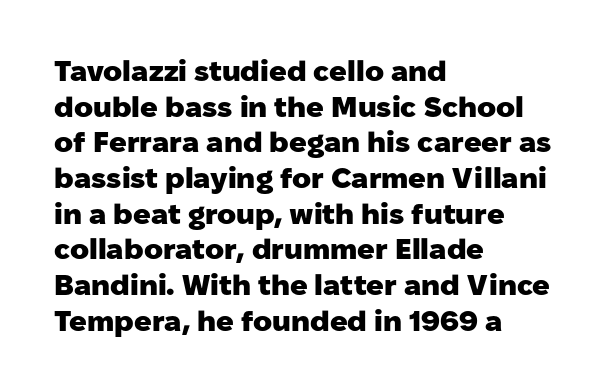
{"serif": "no", "italic": "no", "bold": "yes", "weight": "heavy", "width": "normal", "stroke_contrast": "low", "x_height": "medium", "monospaced": "no", "underline": "no", "align": "left", "line_spacing_ratio": 1.23, "letter_spacing": "normal", "letter_spacing_em": 0.0, "glyph_px": 29}
